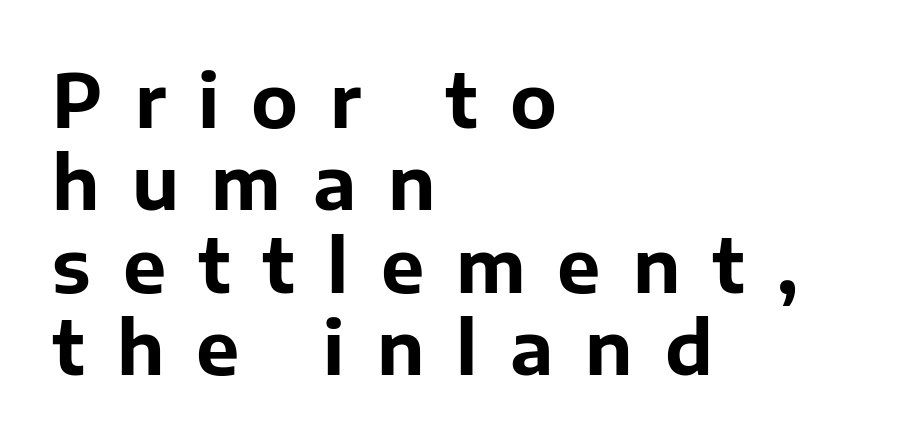
The image shows 73 px bold sans-serif type, upright; set left-aligned, tight line spacing (1.13x), unusually wide letter spacing (+0.44 em), not underlined; low stroke contrast and a medium x-height.
